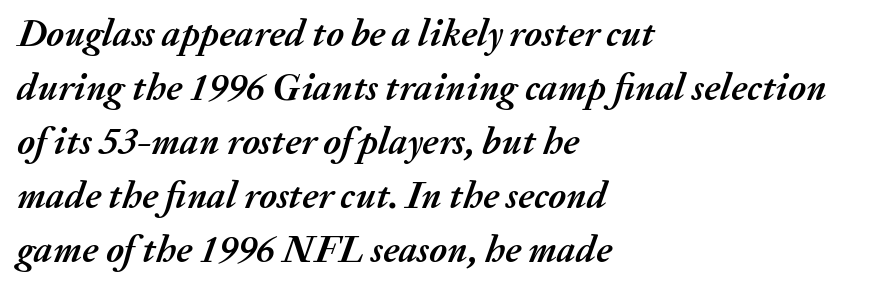
Q: Is the text bold? A: Yes.
Q: Is the text italic (slanted)? A: Yes, it leans right by about 20 degrees.
Q: Is the text underlined? A: No.
Q: How is the paragraph aligned? A: Left-aligned.
Q: Is the spacing between letters normal or unusually wide? A: Normal.
Q: Is the spacing between lines tight, normal or loose? A: Normal.
Q: Width (condensed, normal, or wide)? A: Normal.
Q: Stroke contrast? A: Medium.
Q: x-height? A: Medium.
Q: Monospaced? A: No.
